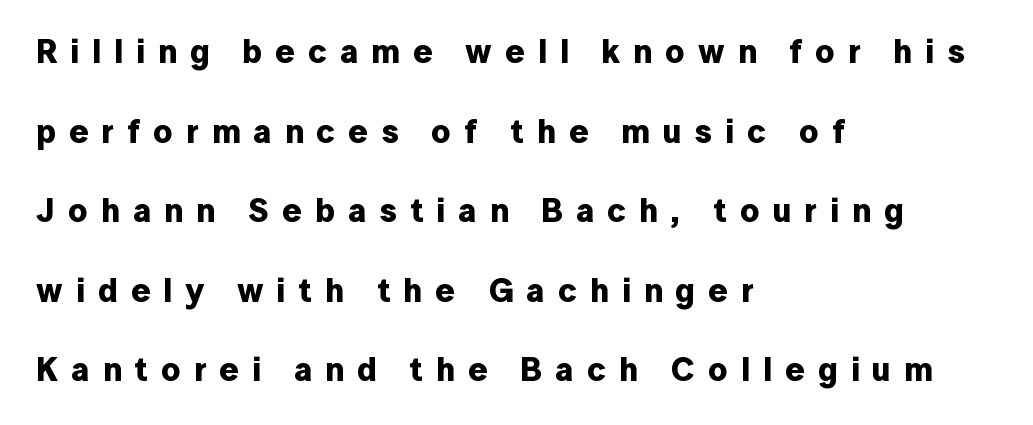
{"serif": "no", "italic": "no", "bold": "yes", "weight": "bold", "width": "normal", "stroke_contrast": "low", "x_height": "medium", "monospaced": "no", "underline": "no", "align": "left", "line_spacing": "loose", "line_spacing_ratio": 2.41, "letter_spacing": "wide", "letter_spacing_em": 0.4, "glyph_px": 33}
